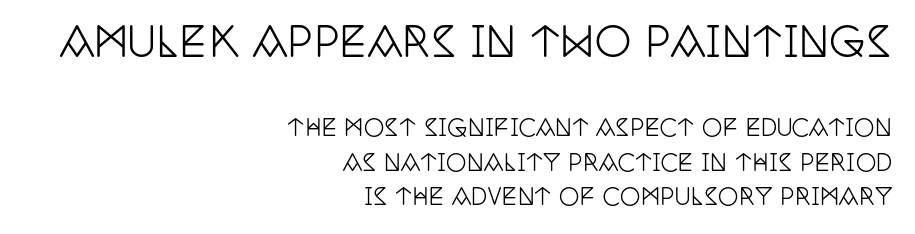
The image shows 41 px condensed serif type, upright; set right-aligned, normal line spacing (1.5x), normal letter spacing, not underlined; the first (top) block is 1.78x larger; low stroke contrast and a large x-height.
